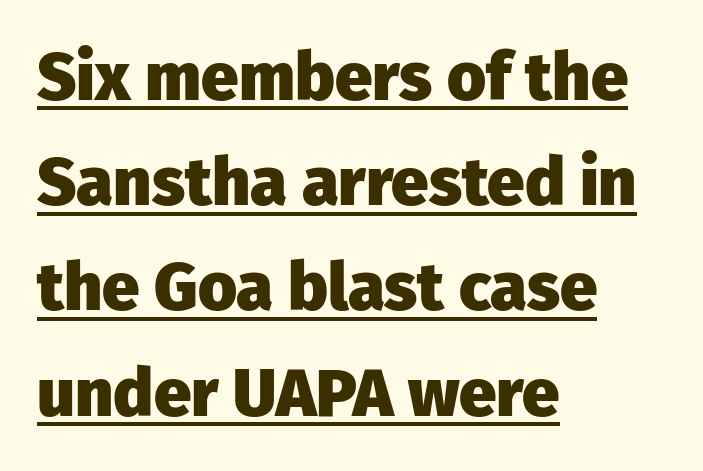
Q: Is the text bold? A: Yes.
Q: Is the text italic (slanted)? A: No, it is upright.
Q: Is the typeface a serif or a sans-serif typeface? A: Sans-serif.
Q: Is the text underlined? A: Yes.
Q: How is the paragraph aligned? A: Left-aligned.
Q: Is the spacing between letters normal or unusually wide? A: Normal.
Q: Is the spacing between lines tight, normal or loose? A: Normal.
Q: Width (condensed, normal, or wide)? A: Normal.
Q: Stroke contrast? A: Low.
Q: x-height? A: Medium.
Q: Monospaced? A: No.
